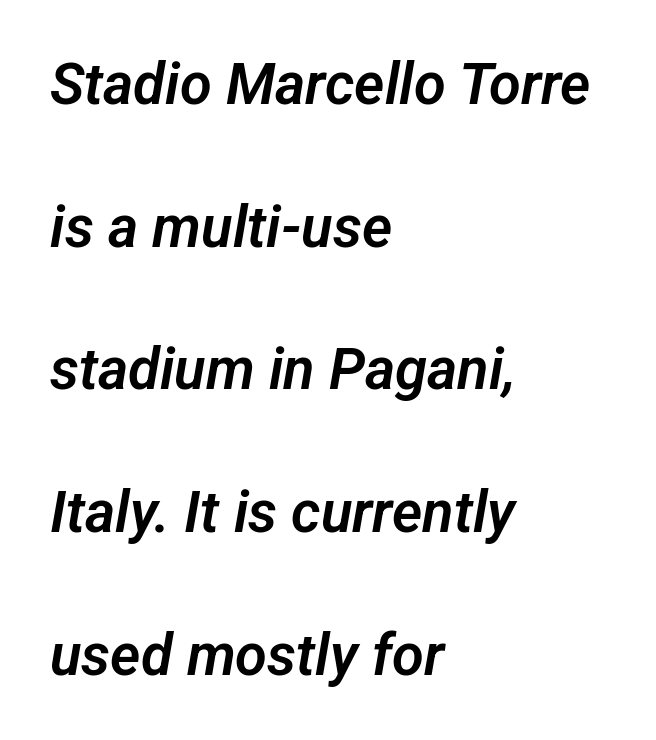
The image shows 58 px sans-serif type; set left-aligned, loose line spacing (2.46x), normal letter spacing, not underlined; low stroke contrast and a medium x-height.
